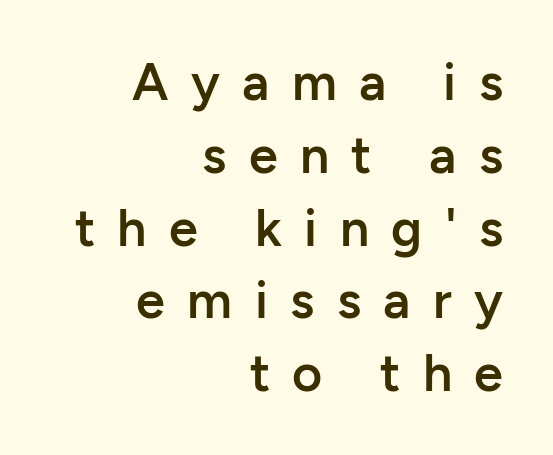
Q: Is the text bold? A: Semi-bold.
Q: Is the text italic (slanted)? A: No, it is upright.
Q: Is the typeface a serif or a sans-serif typeface? A: Sans-serif.
Q: Is the text underlined? A: No.
Q: How is the paragraph aligned? A: Right-aligned.
Q: Is the spacing between letters normal or unusually wide? A: Unusually wide.
Q: Is the spacing between lines tight, normal or loose? A: Normal.
Q: Width (condensed, normal, or wide)? A: Normal.
Q: Stroke contrast? A: Low.
Q: x-height? A: Medium.
Q: Monospaced? A: No.
